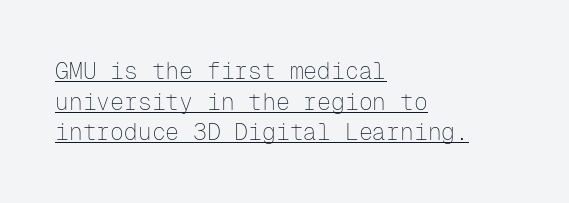
Q: Is the text bold? A: No.
Q: Is the text italic (slanted)? A: No, it is upright.
Q: Is the text underlined? A: Yes.
Q: How is the paragraph aligned? A: Left-aligned.
Q: Is the spacing between letters normal or unusually wide? A: Normal.
Q: Is the spacing between lines tight, normal or loose? A: Normal.
